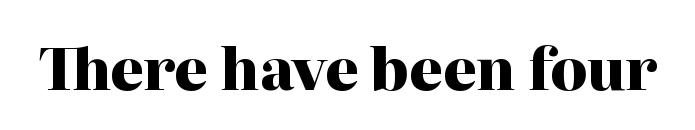
No italicization has been applied; the sample stays upright. Each letter keeps its own natural width here, so spacing adapts to shape. Is this a sans? No — the strokes have serifs. Caption: standard tracking, unaltered.
